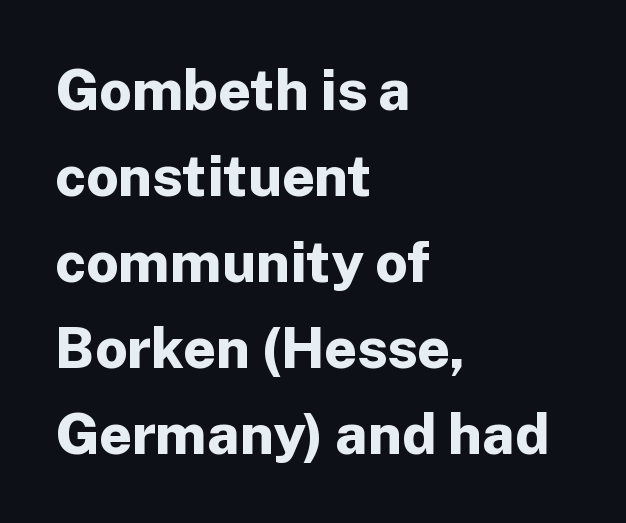
{"serif": "no", "italic": "no", "bold": "yes", "weight": "bold", "width": "normal", "stroke_contrast": "low", "x_height": "medium", "monospaced": "no", "underline": "no", "align": "left", "line_spacing": "normal", "line_spacing_ratio": 1.51, "letter_spacing": "normal", "letter_spacing_em": 0.0, "glyph_px": 57}
